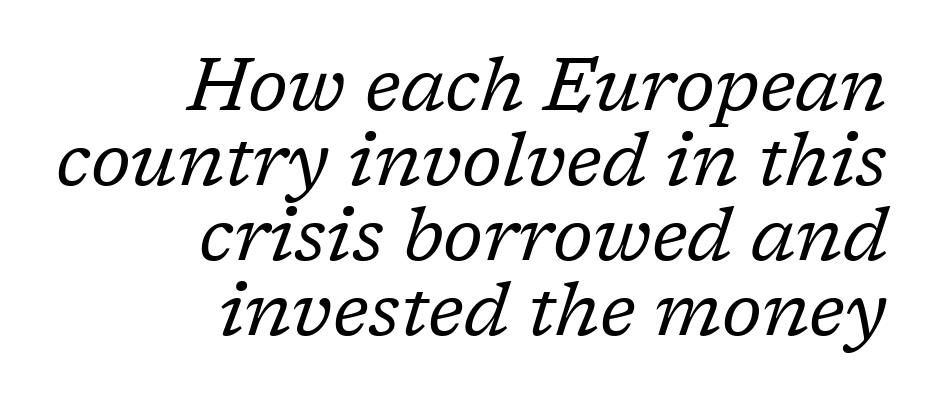
The image shows 75 px regular-weight serif type, italic (leaning right); set right-aligned, tight line spacing (1.0x), normal letter spacing, not underlined; low stroke contrast and a medium x-height.
